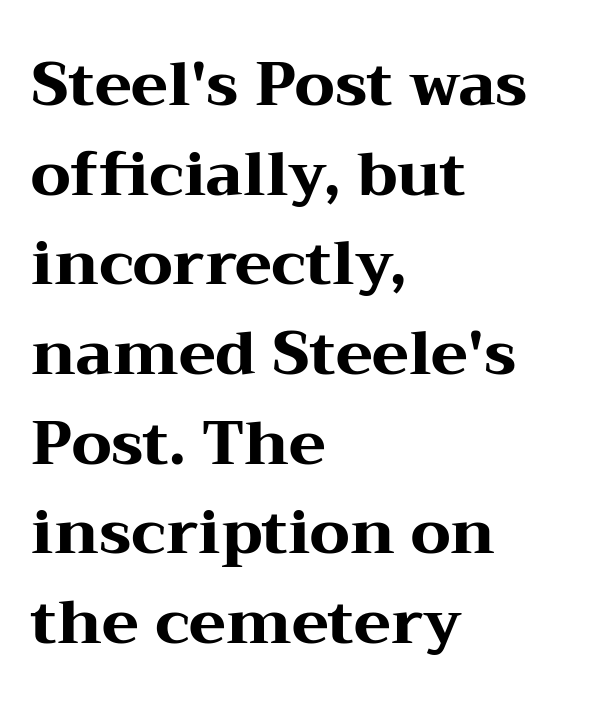
Q: Is the text bold? A: Yes.
Q: Is the text italic (slanted)? A: No, it is upright.
Q: Is the typeface a serif or a sans-serif typeface? A: Serif.
Q: Is the text underlined? A: No.
Q: How is the paragraph aligned? A: Left-aligned.
Q: Is the spacing between letters normal or unusually wide? A: Normal.
Q: Is the spacing between lines tight, normal or loose? A: Normal.
Q: Width (condensed, normal, or wide)? A: Wide.
Q: Stroke contrast? A: Medium.
Q: x-height? A: Medium.
Q: Monospaced? A: No.
